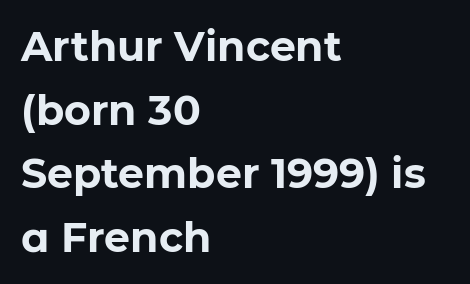
Q: Is the text bold? A: Yes.
Q: Is the text italic (slanted)? A: No, it is upright.
Q: Is the typeface a serif or a sans-serif typeface? A: Sans-serif.
Q: Is the text underlined? A: No.
Q: How is the paragraph aligned? A: Left-aligned.
Q: Is the spacing between letters normal or unusually wide? A: Normal.
Q: Is the spacing between lines tight, normal or loose? A: Normal.
Q: Width (condensed, normal, or wide)? A: Normal.
Q: Stroke contrast? A: Low.
Q: x-height? A: Medium.
Q: Monospaced? A: No.
